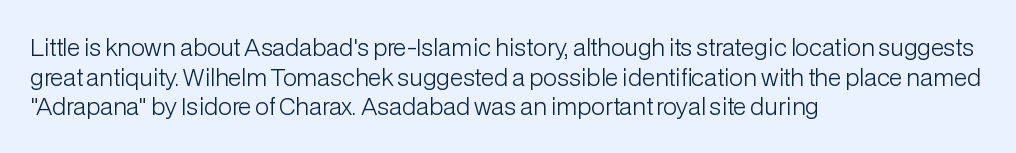
The lines sit at an ordinary, default distance from one another. The rag falls on the right side of this text block. The characters are drawn with everyday or finer stroke widths. Descender tails drop into unmarked territory.
